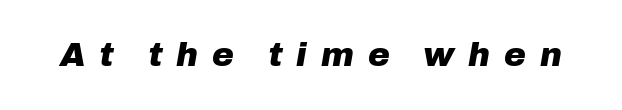
Each letter keeps its own natural width here, so spacing adapts to shape. Characters follow at a spacing far wider than the type designer built in. In terms of posture, this sample is oblique. Glance below the letters and you will spot only blank space.
